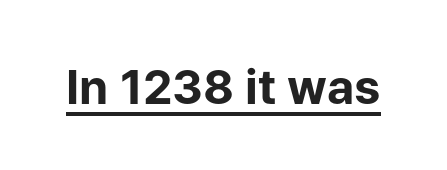
The image shows 47 px bold sans-serif type, upright; set normal letter spacing, underlined; low stroke contrast and a medium x-height.
